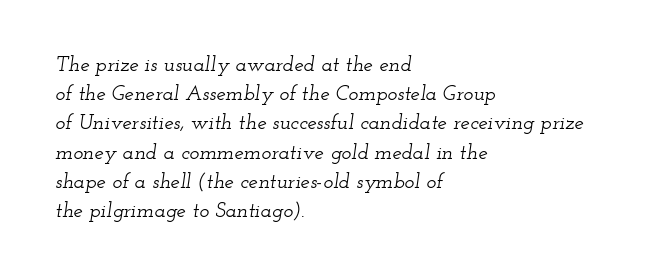
Q: Is the text italic (slanted)? A: Yes, it leans right by about 12 degrees.
Q: Is the text underlined? A: No.
Q: How is the paragraph aligned? A: Left-aligned.
Q: Is the spacing between letters normal or unusually wide? A: Normal.
Q: Is the spacing between lines tight, normal or loose? A: Normal.
